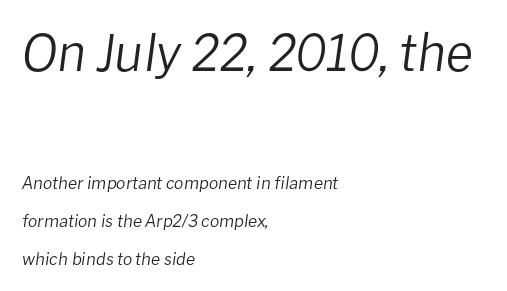
{"italic": "yes", "lean": "right", "slant_degrees": 8, "bold": "no", "weight": "regular", "width": "normal", "stroke_contrast": "low", "x_height": "medium", "monospaced": "no", "underline": "no", "align": "left", "line_spacing": "loose", "line_spacing_ratio": 2.21, "letter_spacing": "normal", "letter_spacing_em": 0.0, "larger_block": "first", "size_ratio": 2.94, "glyph_px": 50}
